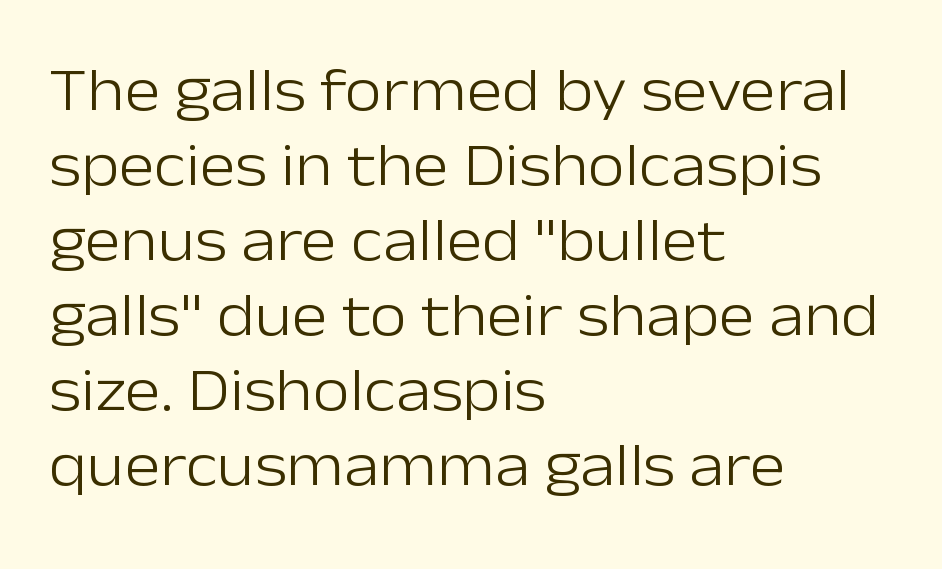
Rule under the text: the space is simply empty. The ragged edge is on the right, which tells us the setting is flush left. What kind of face is this? One without serifs — a sans. Weight: in the light-to-regular range. A typesetter would call this proportional, since set widths differ per character.
